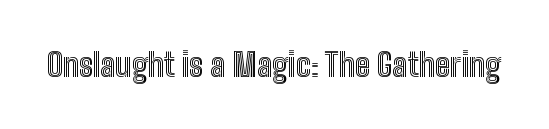
{"italic": "no", "width": "condensed", "x_height": "medium", "monospaced": "no", "underline": "no", "letter_spacing": "normal", "letter_spacing_em": 0.0, "glyph_px": 32}
